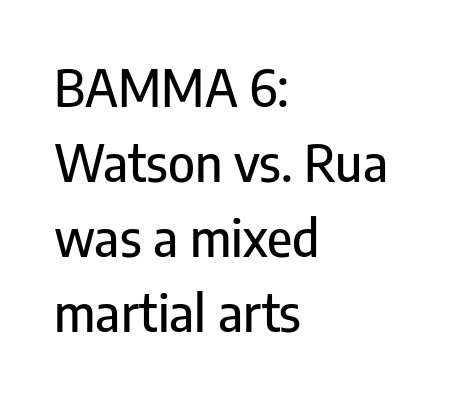
If you drew a ruler down the left edge, every line would touch it. The letters sit at their default tracking, neither squeezed nor spread. Vertically, the passage feels balanced, rows spaced as you'd expect. Notice how the stems are strictly vertical — no italics here. Descenders hang freely into open space. No feet cap the strokes, marking this as sans-serif type.
